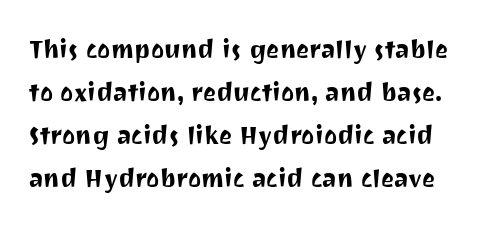
Q: Is the text italic (slanted)? A: No, it is upright.
Q: Is the typeface a serif or a sans-serif typeface? A: Sans-serif.
Q: Is the text underlined? A: No.
Q: Is the spacing between letters normal or unusually wide? A: Normal.
Q: Is the spacing between lines tight, normal or loose? A: Normal.
Q: Width (condensed, normal, or wide)? A: Normal.
Q: Stroke contrast? A: Medium.
Q: x-height? A: Medium.
Q: Monospaced? A: No.
